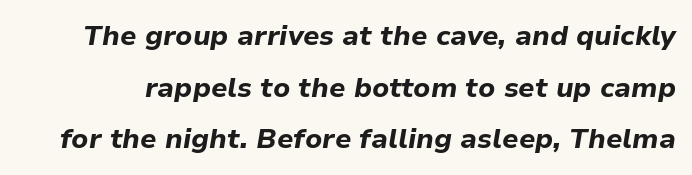
Weight: bold. Words float on clear page, feet unadorned. How are the letters spaced? Ordinarily, with no added tracking. These lines are rendered in a variable-pitch font. Italic: yes, the glyphs are oblique.
